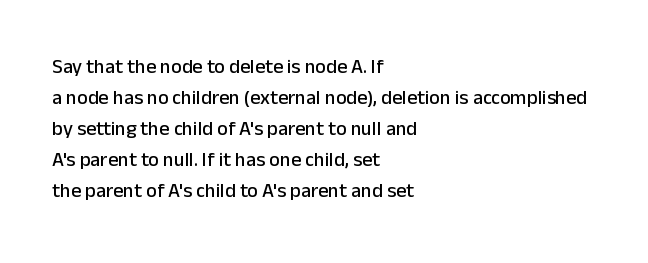
The image shows 20 px text type, upright; set left-aligned, normal line spacing (1.55x), normal letter spacing, not underlined.
